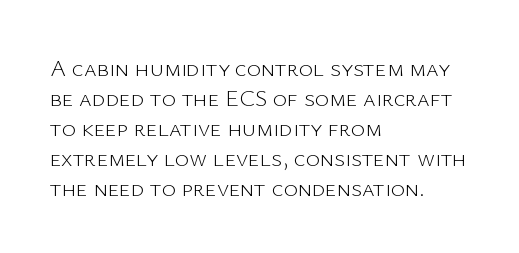
Q: Is the text bold? A: No.
Q: Is the text italic (slanted)? A: No, it is upright.
Q: Is the text underlined? A: No.
Q: How is the paragraph aligned? A: Left-aligned.
Q: Is the spacing between letters normal or unusually wide? A: Normal.
Q: Is the spacing between lines tight, normal or loose? A: Normal.
